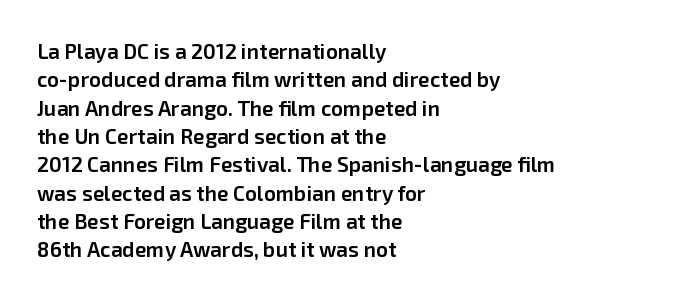
The lines are quadded left. Quick note: not italic, upright. Heft: intermediate — a semibold. Letter spacing: default. Each row of text sits above clean, open space.
